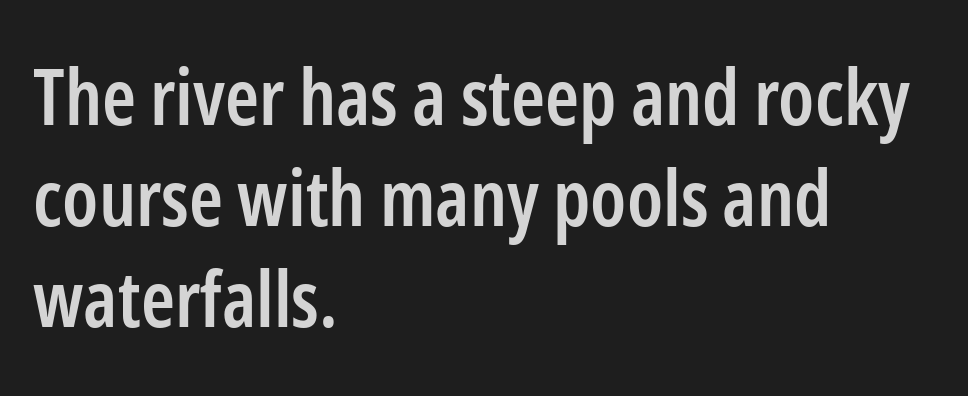
Q: Is the text bold? A: Semi-bold.
Q: Is the text italic (slanted)? A: No, it is upright.
Q: Is the typeface a serif or a sans-serif typeface? A: Sans-serif.
Q: Is the text underlined? A: No.
Q: How is the paragraph aligned? A: Left-aligned.
Q: Is the spacing between letters normal or unusually wide? A: Normal.
Q: Is the spacing between lines tight, normal or loose? A: Normal.
Q: Width (condensed, normal, or wide)? A: Condensed.
Q: Stroke contrast? A: Low.
Q: x-height? A: Medium.
Q: Monospaced? A: No.
